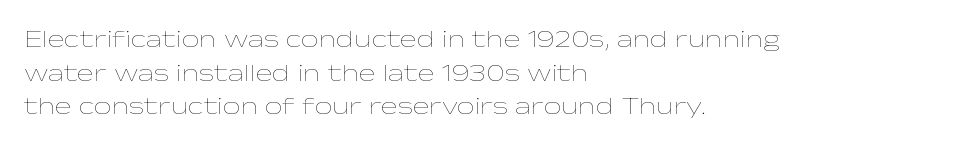
{"italic": "no", "bold": "no", "underline": "no", "align": "left", "line_spacing": "normal", "line_spacing_ratio": 1.35, "letter_spacing": "normal", "letter_spacing_em": 0.0, "glyph_px": 25}
